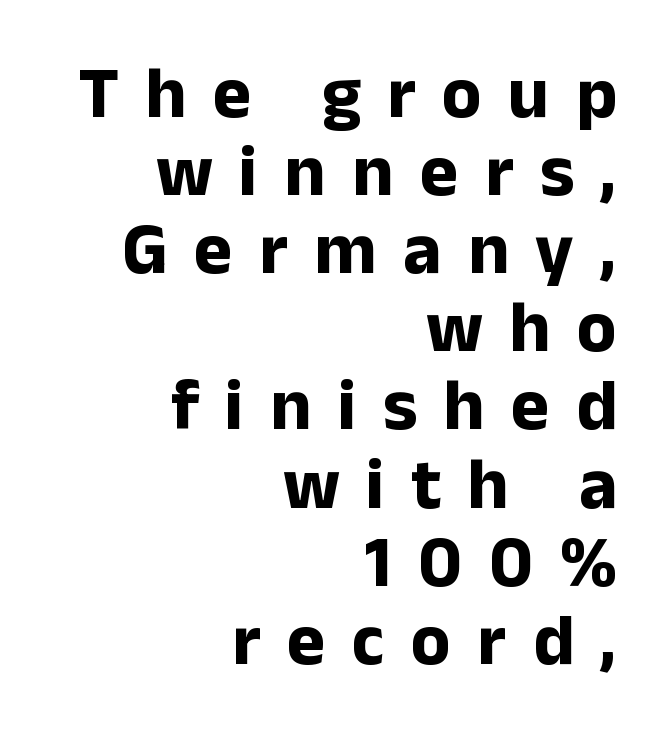
{"serif": "no", "italic": "no", "bold": "yes", "weight": "bold", "width": "normal", "stroke_contrast": "low", "x_height": "medium", "monospaced": "no", "underline": "no", "align": "right", "line_spacing": "tight", "line_spacing_ratio": 1.07, "letter_spacing": "wide", "letter_spacing_em": 0.36, "glyph_px": 73}
